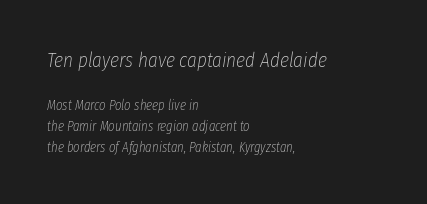
A typesetter would call this leading conventional body-copy spacing. Each line starts at the same left margin while the right side varies. The zone under the glyphs is completely vacant. Look at the glyph heights: the upper group is clearly the bigger setting. Is the type slanted? Yes — the strokes lean at a clear angle. The horizontal fit of the characters is conventional and even.
